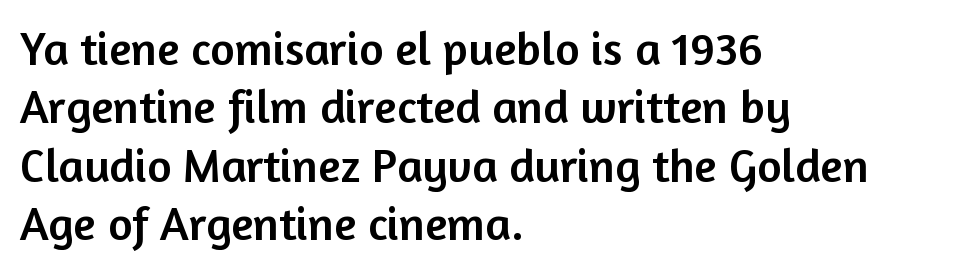
{"serif": "no", "italic": "no", "width": "normal", "stroke_contrast": "low", "x_height": "medium", "monospaced": "no", "underline": "no", "align": "left", "line_spacing_ratio": 1.24, "letter_spacing": "normal", "letter_spacing_em": 0.0, "glyph_px": 47}
